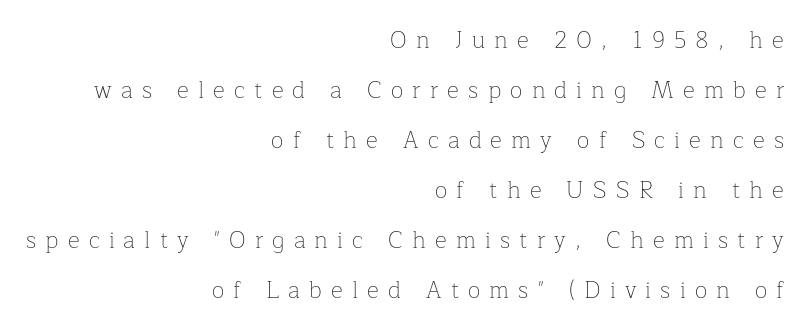
{"italic": "no", "bold": "no", "underline": "no", "align": "right", "line_spacing": "loose", "line_spacing_ratio": 2.17, "letter_spacing": "wide", "letter_spacing_em": 0.4, "glyph_px": 23}
